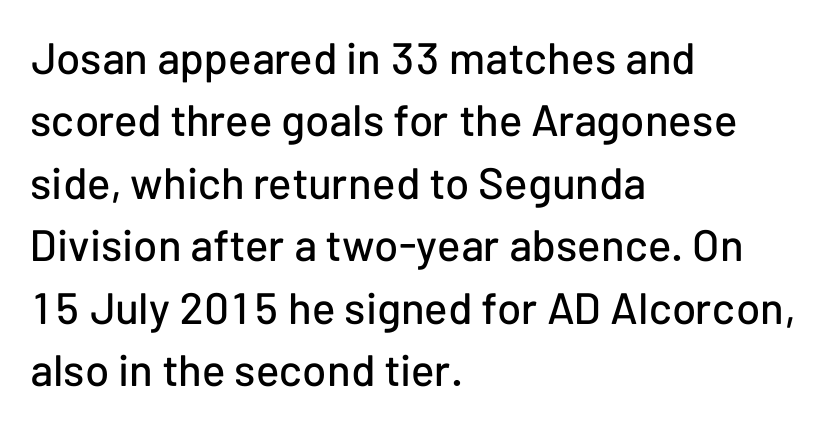
{"serif": "no", "italic": "no", "width": "normal", "stroke_contrast": "low", "x_height": "medium", "monospaced": "no", "underline": "no", "align": "left", "line_spacing": "normal", "line_spacing_ratio": 1.42, "letter_spacing": "normal", "letter_spacing_em": 0.0, "glyph_px": 44}
